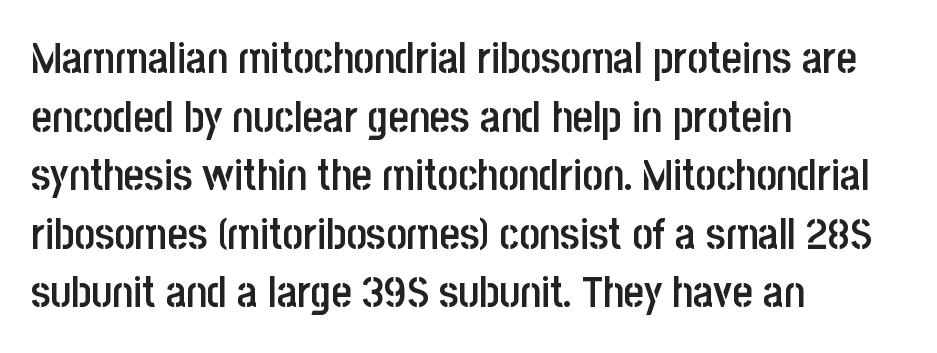
{"serif": "no", "italic": "no", "bold": "semi", "weight": "semibold", "width": "condensed", "stroke_contrast": "low", "x_height": "large", "monospaced": "no", "underline": "no", "align": "left", "line_spacing": "normal", "line_spacing_ratio": 1.33, "letter_spacing": "normal", "letter_spacing_em": 0.0, "glyph_px": 44}
